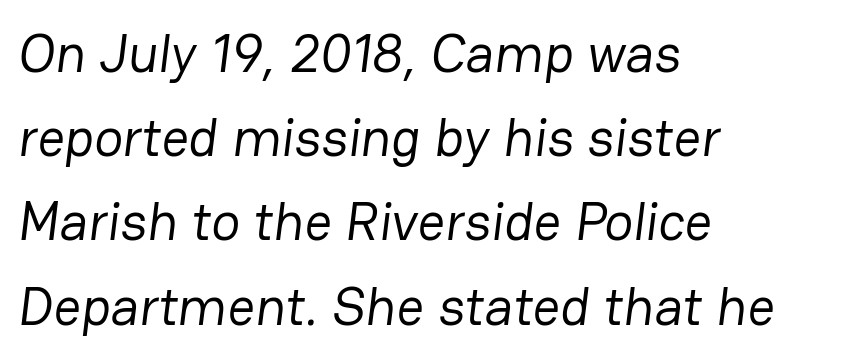
The image shows 54 px regular-weight sans-serif type; set left-aligned, normal line spacing (1.56x), normal letter spacing, not underlined; low stroke contrast and a medium x-height.
